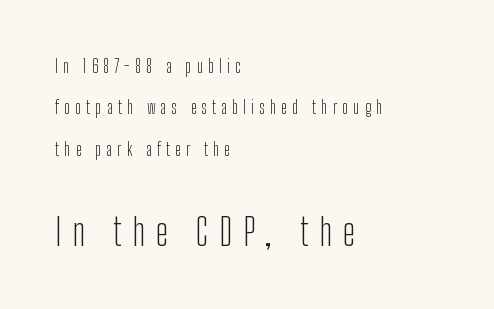
Q: Is the text bold? A: No.
Q: Is the text italic (slanted)? A: No, it is upright.
Q: Is the typeface a serif or a sans-serif typeface? A: Sans-serif.
Q: Is the text underlined? A: No.
Q: How is the paragraph aligned? A: Left-aligned.
Q: Is the spacing between letters normal or unusually wide? A: Unusually wide.
Q: Is the spacing between lines tight, normal or loose? A: Loose.
Q: Which block of text is set in a larger size, the first (top) or the second (bottom)? A: The second (bottom) one.
Q: Width (condensed, normal, or wide)? A: Condensed.
Q: Stroke contrast? A: Low.
Q: x-height? A: Medium.
Q: Monospaced? A: No.
